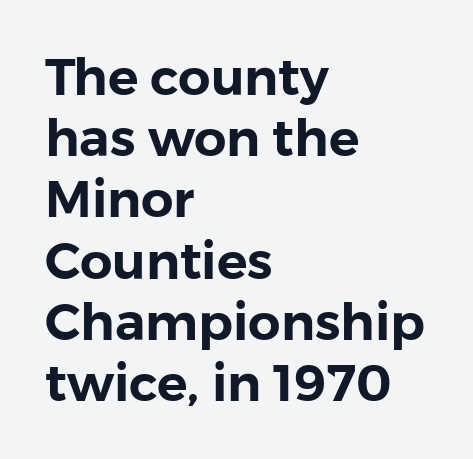
The image shows 51 px sans-serif type, upright; set left-aligned, line spacing 1.2x, normal letter spacing, not underlined; low stroke contrast and a medium x-height.
